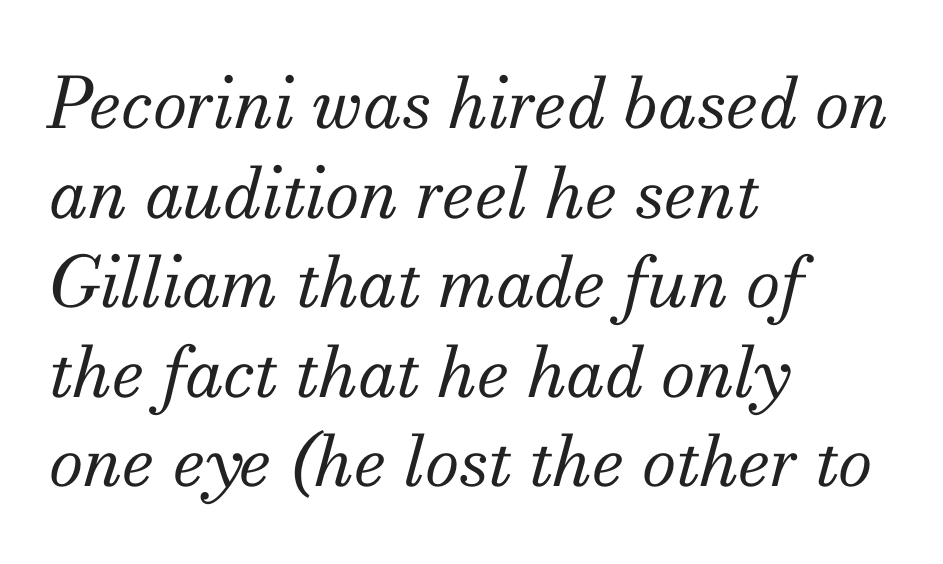
The image shows 70 px regular-weight serif type, italic (leaning right); set left-aligned, normal line spacing (1.28x), normal letter spacing, not underlined; medium stroke contrast and a small x-height.
